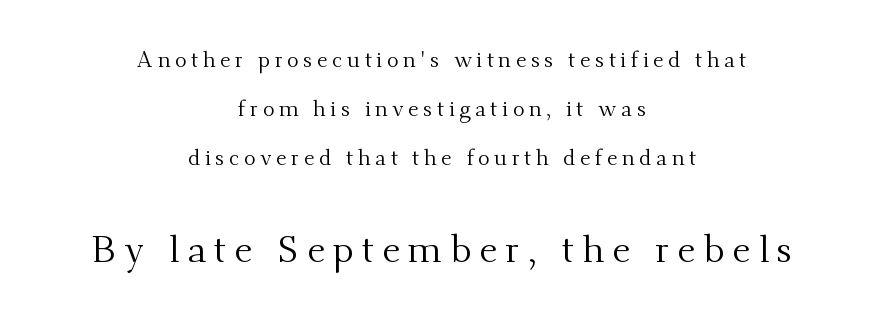
Q: Is the text bold? A: No.
Q: Is the text italic (slanted)? A: No, it is upright.
Q: Is the typeface a serif or a sans-serif typeface? A: Serif.
Q: Is the text underlined? A: No.
Q: How is the paragraph aligned? A: Centered.
Q: Is the spacing between letters normal or unusually wide? A: Unusually wide.
Q: Is the spacing between lines tight, normal or loose? A: Loose.
Q: Which block of text is set in a larger size, the first (top) or the second (bottom)? A: The second (bottom) one.
Q: Width (condensed, normal, or wide)? A: Normal.
Q: Stroke contrast? A: Medium.
Q: x-height? A: Small.
Q: Monospaced? A: No.
